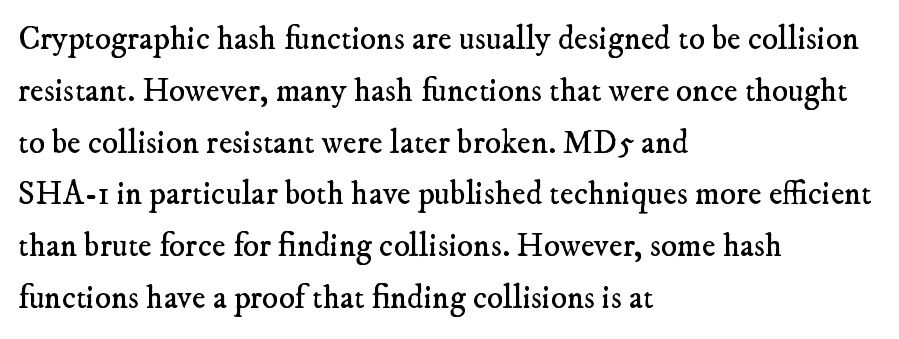
The cut favours lightness, reaching ordinary text weight at its darkest. This sample has the flowing, uneven cadence of proportional lettering. Anything drawn beneath the words? Only blank space. Check where the strokes stop: tiny serifs finish them off. The setting favours the left margin, as ordinary paragraphs usually do.
